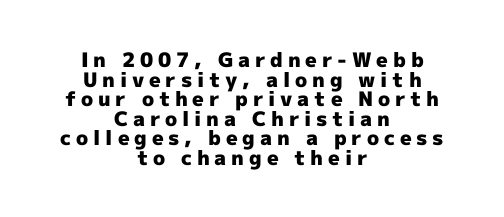
The image shows 20 px bold type, upright; set centered, tight line spacing (0.98x), unusually wide letter spacing (+0.24 em), not underlined.
